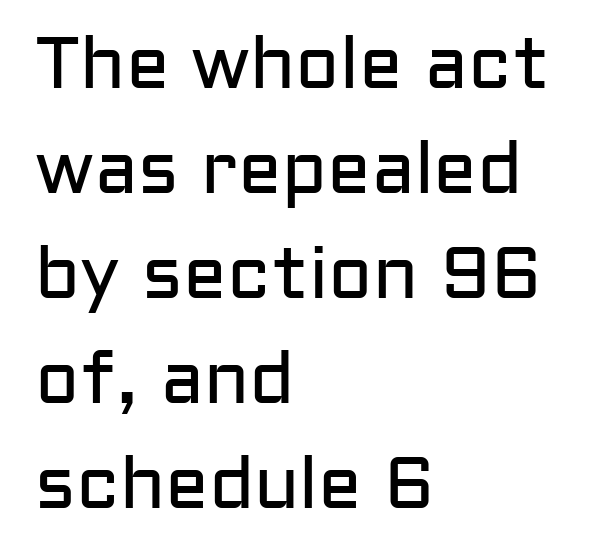
Q: Is the text bold? A: No.
Q: Is the text italic (slanted)? A: No, it is upright.
Q: Is the typeface a serif or a sans-serif typeface? A: Sans-serif.
Q: Is the text underlined? A: No.
Q: How is the paragraph aligned? A: Left-aligned.
Q: Is the spacing between letters normal or unusually wide? A: Normal.
Q: Is the spacing between lines tight, normal or loose? A: Normal.
Q: Width (condensed, normal, or wide)? A: Normal.
Q: Stroke contrast? A: Low.
Q: x-height? A: Medium.
Q: Monospaced? A: No.
